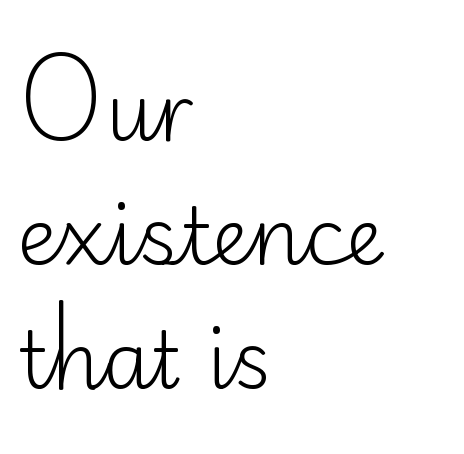
Nope, not italic — everything's standing straight. The words here are not underlined. Is this a heavy cut? Hardly; it is regular or lighter. How would I describe the line gaps? Plain and ordinary. A typesetter would call this proportional, since set widths differ per character.
